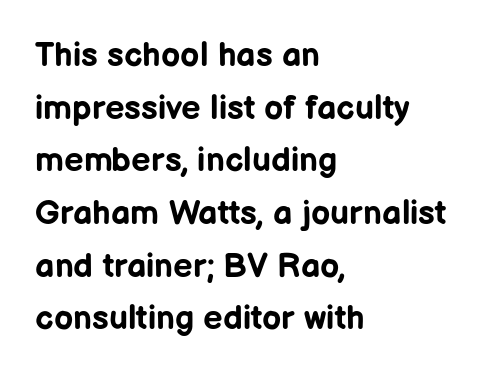
{"serif": "no", "italic": "no", "bold": "yes", "weight": "bold", "width": "normal", "stroke_contrast": "low", "x_height": "medium", "monospaced": "no", "underline": "no", "align": "left", "line_spacing": "normal", "line_spacing_ratio": 1.55, "letter_spacing": "normal", "letter_spacing_em": 0.0, "glyph_px": 34}
